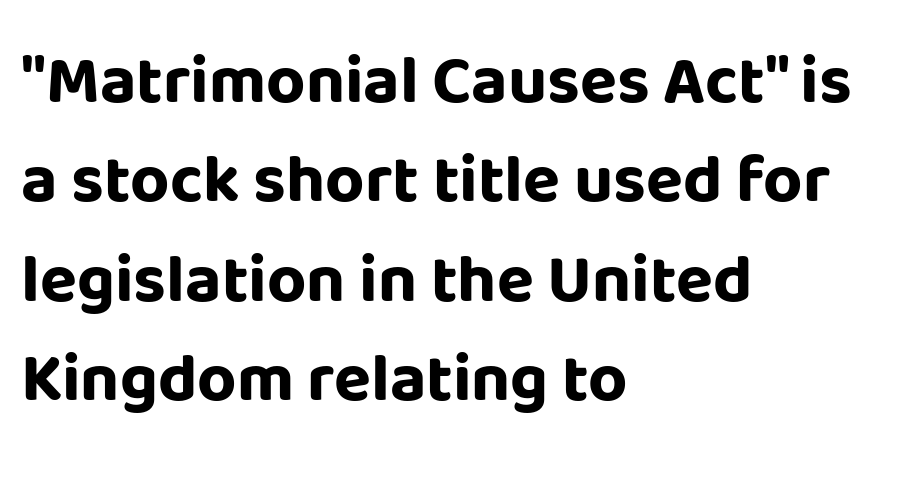
The image shows 68 px bold sans-serif type, upright; set left-aligned, normal line spacing (1.46x), normal letter spacing, not underlined; low stroke contrast and a large x-height.
